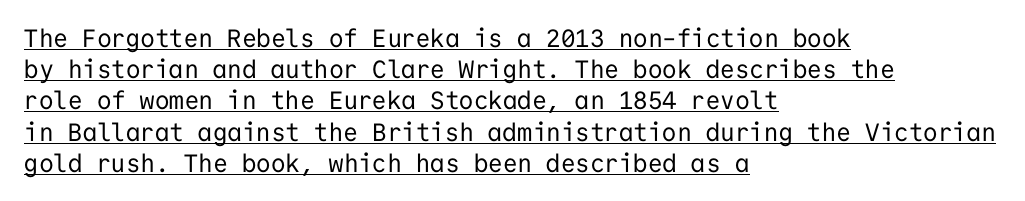
Q: Is the text bold? A: No.
Q: Is the text italic (slanted)? A: No, it is upright.
Q: Is the text underlined? A: Yes.
Q: How is the paragraph aligned? A: Left-aligned.
Q: Is the spacing between letters normal or unusually wide? A: Normal.
Q: Is the spacing between lines tight, normal or loose? A: Normal.
